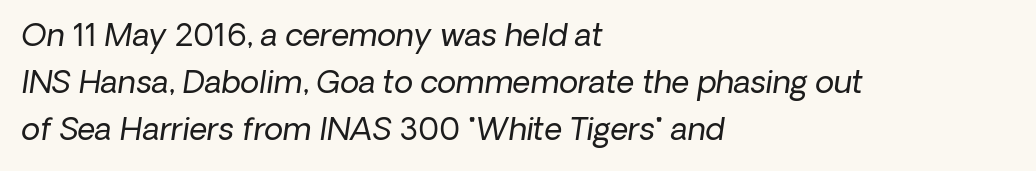
Q: Is the text bold? A: No.
Q: Is the typeface a serif or a sans-serif typeface? A: Sans-serif.
Q: Is the text underlined? A: No.
Q: How is the paragraph aligned? A: Left-aligned.
Q: Is the spacing between letters normal or unusually wide? A: Normal.
Q: Is the spacing between lines tight, normal or loose? A: Normal.
Q: Width (condensed, normal, or wide)? A: Normal.
Q: Stroke contrast? A: Low.
Q: x-height? A: Medium.
Q: Monospaced? A: No.
